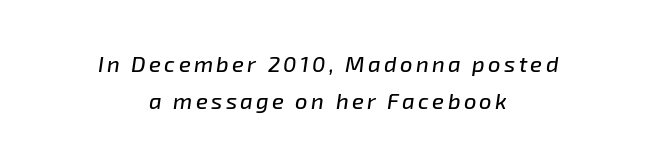
{"italic": "yes", "lean": "right", "slant_degrees": 8, "underline": "no", "align": "center", "line_spacing": "normal", "line_spacing_ratio": 1.66, "glyph_px": 22}
